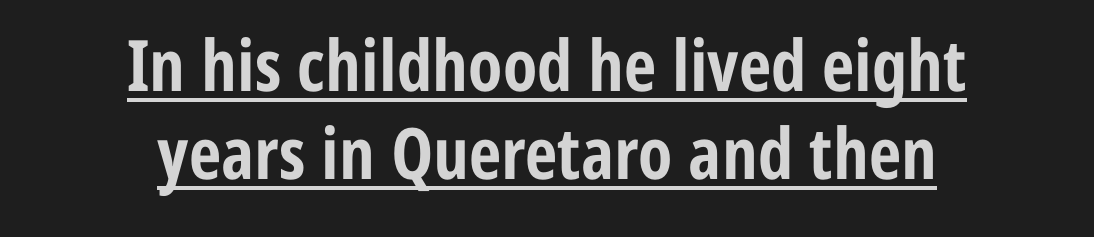
Q: Is the text bold? A: Yes.
Q: Is the text italic (slanted)? A: No, it is upright.
Q: Is the typeface a serif or a sans-serif typeface? A: Sans-serif.
Q: Is the text underlined? A: Yes.
Q: How is the paragraph aligned? A: Centered.
Q: Is the spacing between letters normal or unusually wide? A: Normal.
Q: Width (condensed, normal, or wide)? A: Condensed.
Q: Stroke contrast? A: Low.
Q: x-height? A: Medium.
Q: Monospaced? A: No.
